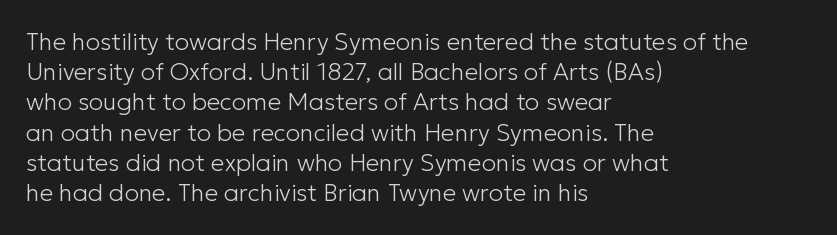
{"italic": "no", "bold": "no", "underline": "no", "align": "left", "line_spacing": "normal", "line_spacing_ratio": 1.26, "letter_spacing": "normal", "letter_spacing_em": 0.0, "glyph_px": 24}
